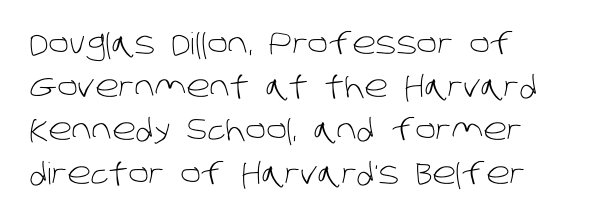
The image shows 30 px light sans-serif type; set left-aligned, normal line spacing (1.44x), normal letter spacing, not underlined; low stroke contrast and a large x-height.
